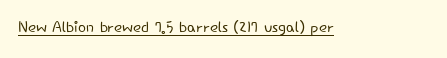
Italic: no, the glyphs are upright roman. You can see a thin bar hugging the bottom of the glyphs. Nothing heavy about these letters — not bold at all. Look at the tracking — it's just the regular setting, nothing added.
